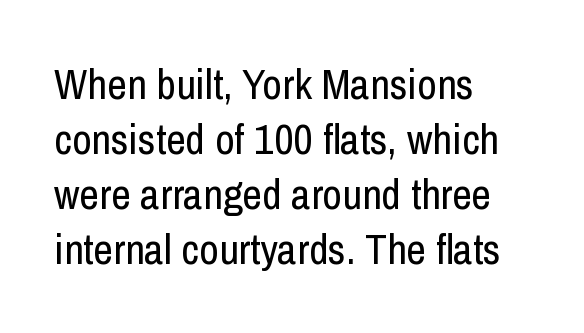
The image shows 43 px regular-weight, condensed sans-serif type, upright; set left-aligned, normal line spacing (1.28x), normal letter spacing, not underlined; low stroke contrast and a medium x-height.
